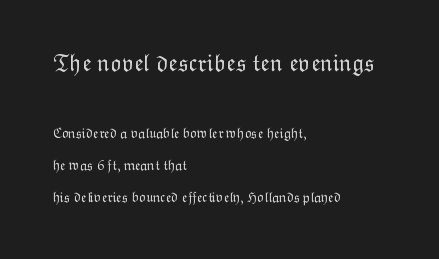
{"italic": "no", "bold": "no", "underline": "no", "align": "left", "line_spacing": "loose", "line_spacing_ratio": 2.28, "letter_spacing": "normal", "letter_spacing_em": 0.0, "larger_block": "first", "size_ratio": 1.71, "glyph_px": 24}
